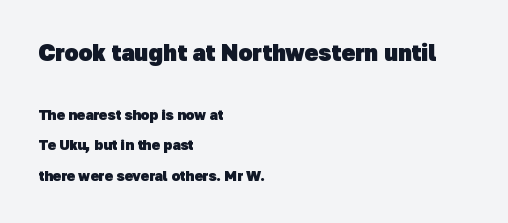
Q: Is the text bold? A: Yes.
Q: Is the text underlined? A: No.
Q: How is the paragraph aligned? A: Left-aligned.
Q: Is the spacing between letters normal or unusually wide? A: Normal.
Q: Is the spacing between lines tight, normal or loose? A: Loose.
Q: Which block of text is set in a larger size, the first (top) or the second (bottom)? A: The first (top) one.
